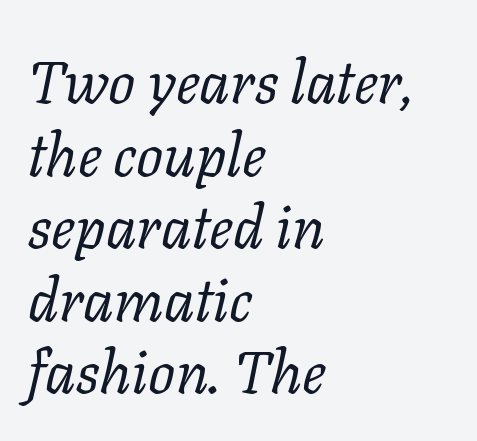
This rendering leaves character spacing at its baseline value. Line beginnings align vertically; line endings do not. Only glyphs here, with clear space below each row. Looks like regular typesetting: each glyph gets only the width it needs. Caption: face not bold, strokes unweighted.
